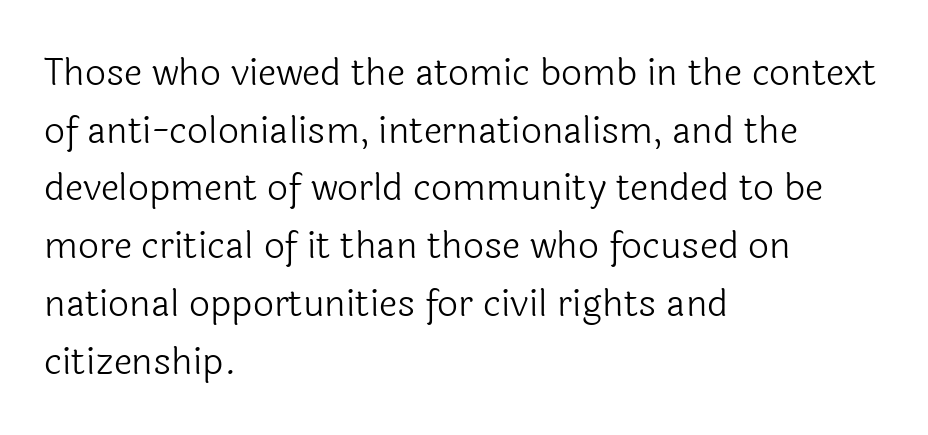
If you measured baseline to baseline, you'd find a middling distance. Notice how the passage keeps a crisp vertical edge on the left only. A typesetter would label this face a sans. Anything drawn beneath the words? Only blank space. Italic? Not at all — the glyphs are vertical. Nobody touched the tracking dial on this one.
